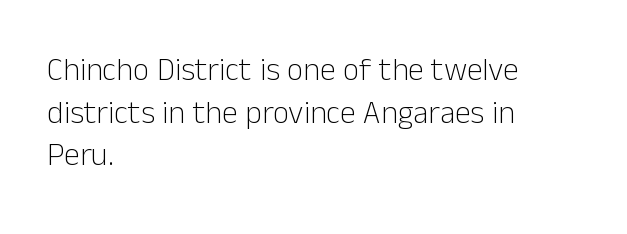
Underlining? Definitely not there. Visually the block forms a straight wall on the left and a jagged coastline on the right. Proportional: the letters do not fall into vertical columns. Horizontal bands of white between lines are of average thickness.
